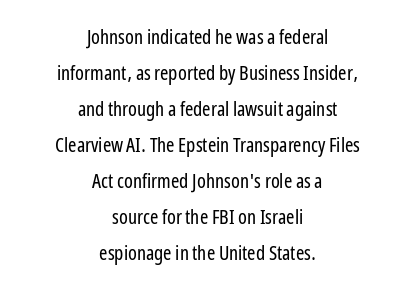
{"italic": "no", "bold": "no", "underline": "no", "align": "center", "line_spacing_ratio": 1.8, "letter_spacing": "normal", "letter_spacing_em": 0.0, "glyph_px": 20}
